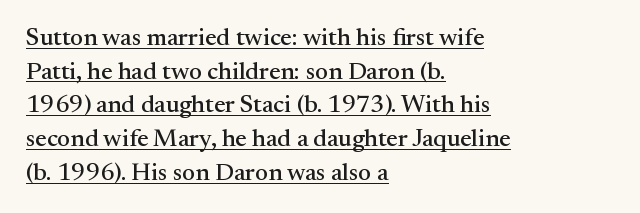
{"italic": "no", "underline": "yes", "align": "left", "line_spacing": "normal", "line_spacing_ratio": 1.35, "letter_spacing": "normal", "letter_spacing_em": 0.0, "glyph_px": 25}
